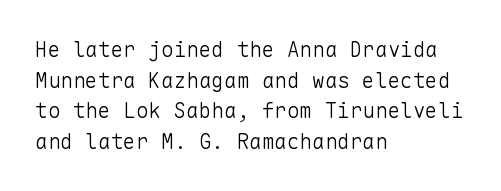
Q: Is the text bold? A: No.
Q: Is the text italic (slanted)? A: No, it is upright.
Q: Is the text underlined? A: No.
Q: How is the paragraph aligned? A: Left-aligned.
Q: Is the spacing between letters normal or unusually wide? A: Normal.
Q: Is the spacing between lines tight, normal or loose? A: Normal.
